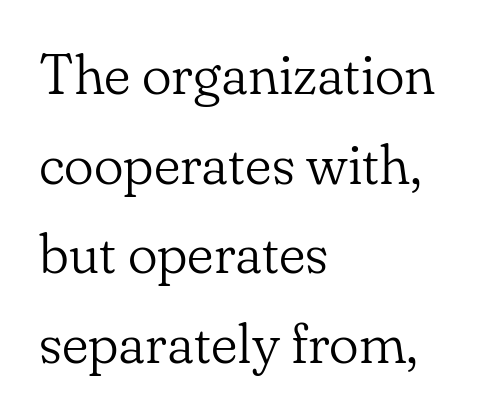
{"serif": "yes", "italic": "no", "bold": "no", "weight": "light", "width": "normal", "stroke_contrast": "low", "x_height": "small", "monospaced": "no", "underline": "no", "align": "left", "line_spacing": "normal", "line_spacing_ratio": 1.6, "letter_spacing": "normal", "letter_spacing_em": 0.0, "glyph_px": 56}
